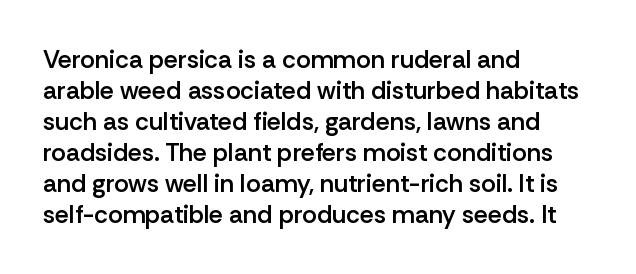
Q: Is the text bold? A: Semi-bold.
Q: Is the text italic (slanted)? A: No, it is upright.
Q: Is the text underlined? A: No.
Q: How is the paragraph aligned? A: Left-aligned.
Q: Is the spacing between letters normal or unusually wide? A: Normal.
